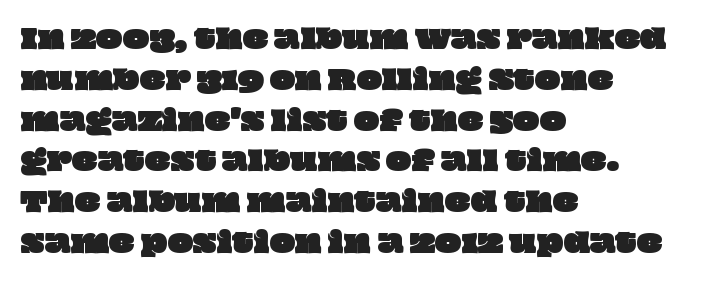
The image shows 27 px text type; set left-aligned, normal line spacing (1.51x), normal letter spacing, not underlined.
